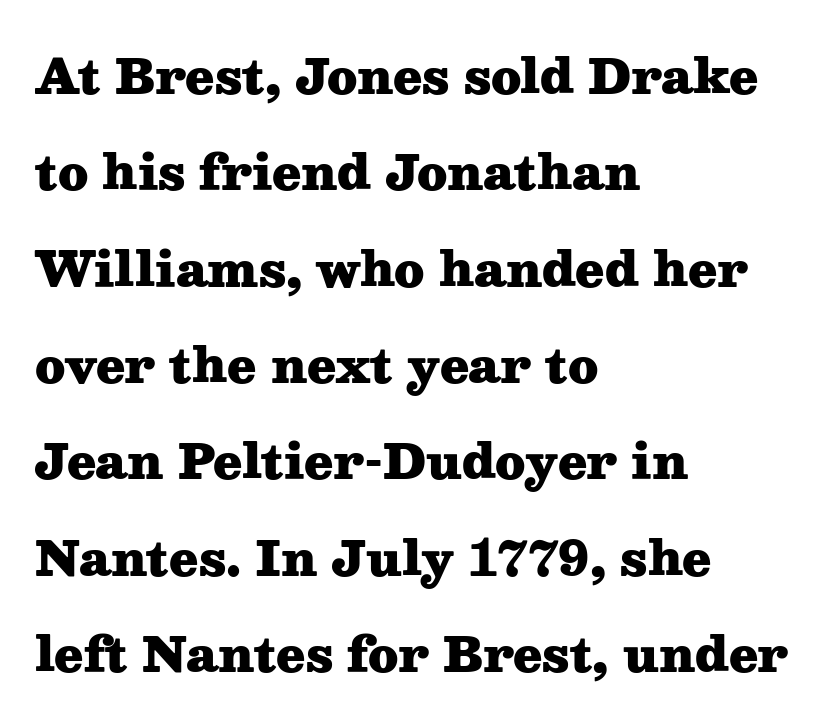
The sample has been set heavy, in full bold. What stands out about the letter spacing? Nothing — it is the standard amount. Italic? Not at all — the glyphs are vertical. Is this a fixed-width face? No — the glyphs have proportional, varying widths. Unmarked baselines from the first word to the last.
